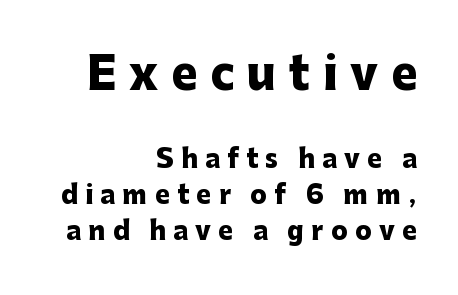
{"serif": "no", "italic": "no", "bold": "yes", "weight": "heavy", "width": "normal", "stroke_contrast": "low", "x_height": "medium", "monospaced": "no", "underline": "no", "align": "right", "line_spacing": "normal", "line_spacing_ratio": 1.44, "letter_spacing": "wide", "letter_spacing_em": 0.29, "larger_block": "first", "size_ratio": 1.76, "glyph_px": 44}
